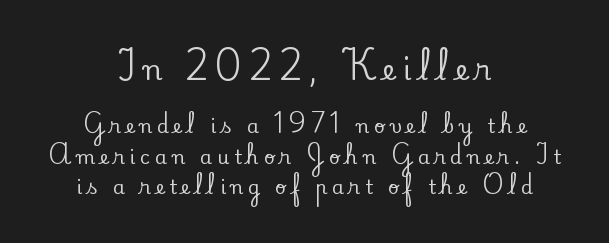
The passage shown has open, widely tracked lettering throughout. Vertical spacing — default. The more generous point size was reserved for the upper chunk. The words here are not underlined. You could not count columns in this text — the font is proportionally spaced. Horizontal alignment here is central, giving a formal, balanced look.
